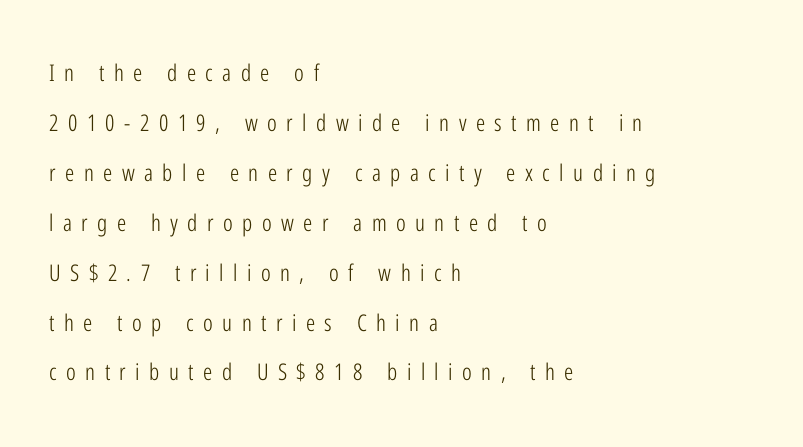
{"italic": "no", "bold": "no", "underline": "no", "align": "left", "line_spacing": "loose", "line_spacing_ratio": 2.17, "letter_spacing": "wide", "letter_spacing_em": 0.41, "glyph_px": 23}
